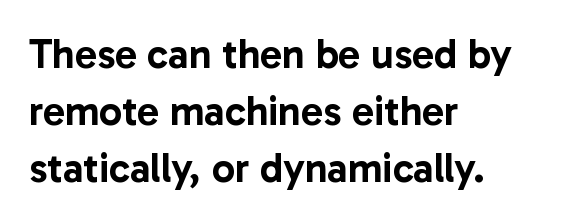
Q: Is the text italic (slanted)? A: No, it is upright.
Q: Is the typeface a serif or a sans-serif typeface? A: Sans-serif.
Q: Is the text underlined? A: No.
Q: How is the paragraph aligned? A: Left-aligned.
Q: Is the spacing between letters normal or unusually wide? A: Normal.
Q: Is the spacing between lines tight, normal or loose? A: Normal.
Q: Width (condensed, normal, or wide)? A: Normal.
Q: Stroke contrast? A: Low.
Q: x-height? A: Medium.
Q: Monospaced? A: No.
